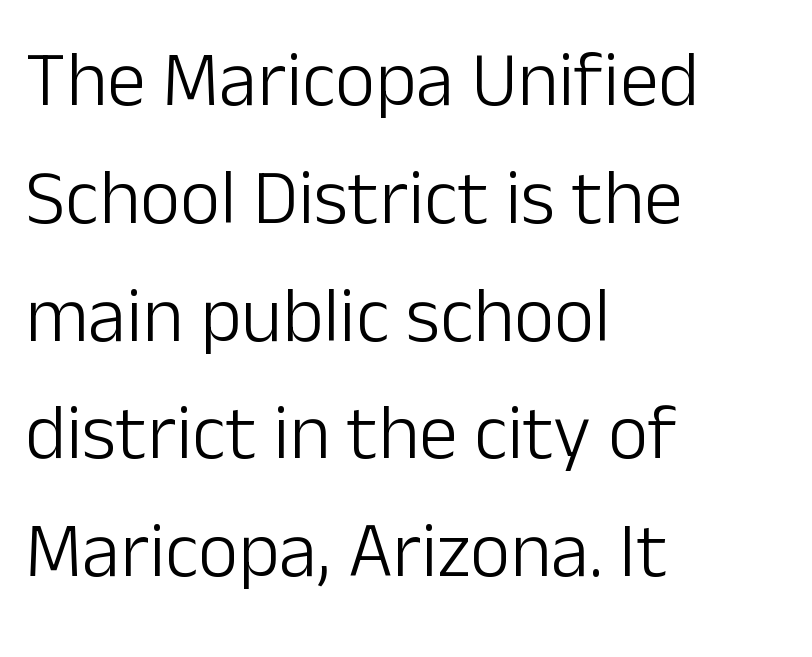
{"serif": "no", "italic": "no", "bold": "no", "weight": "light", "width": "normal", "stroke_contrast": "low", "x_height": "medium", "monospaced": "no", "underline": "no", "align": "left", "line_spacing": "normal", "line_spacing_ratio": 1.51, "letter_spacing": "normal", "letter_spacing_em": 0.0, "glyph_px": 78}
